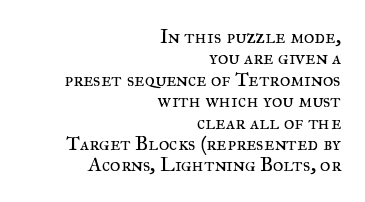
Q: Is the text bold? A: No.
Q: Is the text italic (slanted)? A: No, it is upright.
Q: Is the text underlined? A: No.
Q: How is the paragraph aligned? A: Right-aligned.
Q: Is the spacing between letters normal or unusually wide? A: Normal.
Q: Is the spacing between lines tight, normal or loose? A: Tight.
